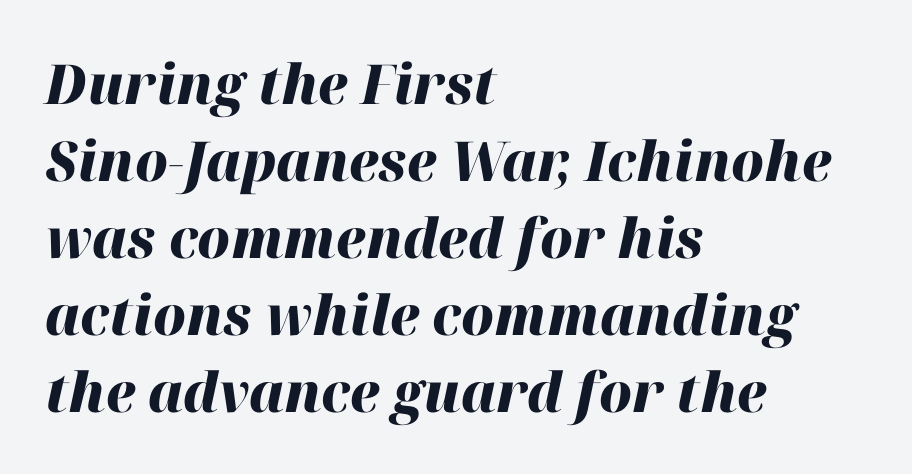
{"italic": "yes", "lean": "right", "slant_degrees": 12, "bold": "yes", "weight": "heavy", "width": "normal", "stroke_contrast": "high", "x_height": "medium", "monospaced": "no", "underline": "no", "align": "left", "line_spacing": "normal", "line_spacing_ratio": 1.4, "letter_spacing": "normal", "letter_spacing_em": 0.0, "glyph_px": 55}
